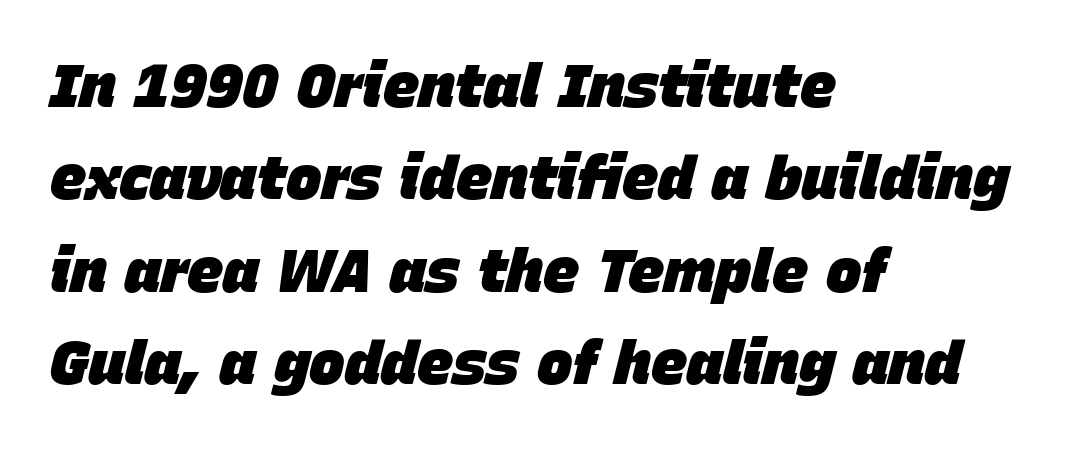
{"italic": "yes", "lean": "right", "slant_degrees": 15, "bold": "yes", "weight": "heavy", "width": "normal", "stroke_contrast": "low", "x_height": "large", "monospaced": "no", "underline": "no", "align": "left", "line_spacing": "normal", "line_spacing_ratio": 1.54, "letter_spacing": "normal", "letter_spacing_em": 0.0, "glyph_px": 60}
